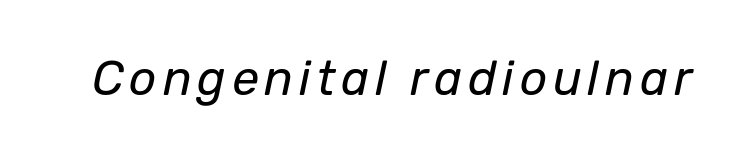
{"italic": "yes", "lean": "right", "slant_degrees": 12, "bold": "no", "weight": "regular", "width": "normal", "stroke_contrast": "low", "x_height": "medium", "monospaced": "no", "underline": "no", "glyph_px": 48}
